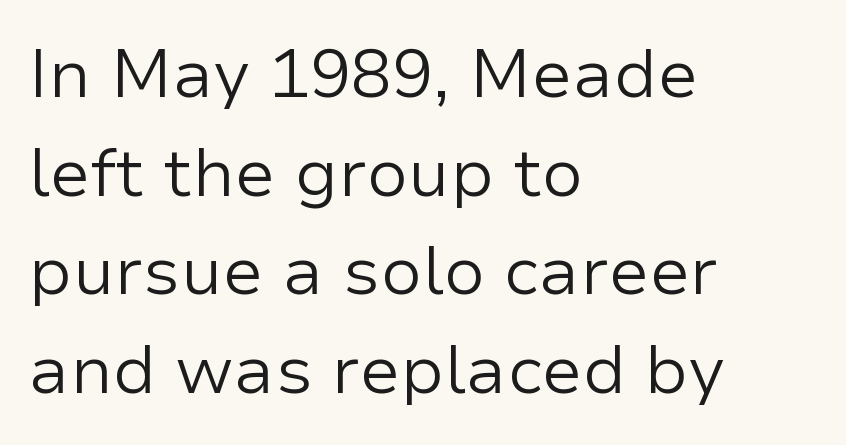
{"serif": "no", "italic": "no", "bold": "no", "weight": "regular", "width": "normal", "stroke_contrast": "low", "x_height": "medium", "monospaced": "no", "underline": "no", "align": "left", "line_spacing": "normal", "line_spacing_ratio": 1.45, "letter_spacing": "normal", "letter_spacing_em": 0.0, "glyph_px": 68}
